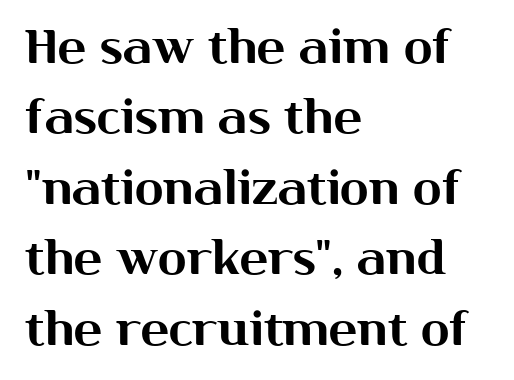
Q: Is the text italic (slanted)? A: No, it is upright.
Q: Is the typeface a serif or a sans-serif typeface? A: Sans-serif.
Q: Is the text underlined? A: No.
Q: How is the paragraph aligned? A: Left-aligned.
Q: Is the spacing between letters normal or unusually wide? A: Normal.
Q: Is the spacing between lines tight, normal or loose? A: Normal.
Q: Width (condensed, normal, or wide)? A: Normal.
Q: Stroke contrast? A: Medium.
Q: x-height? A: Medium.
Q: Monospaced? A: No.
